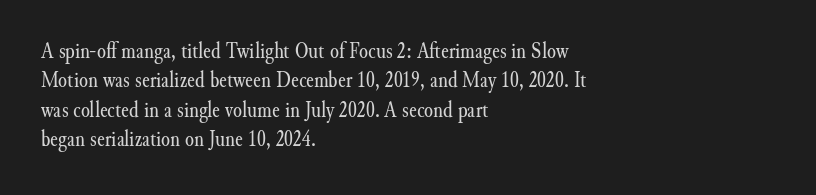
{"italic": "no", "bold": "no", "underline": "no", "align": "left", "line_spacing": "normal", "line_spacing_ratio": 1.28, "letter_spacing": "normal", "letter_spacing_em": 0.0, "glyph_px": 23}
